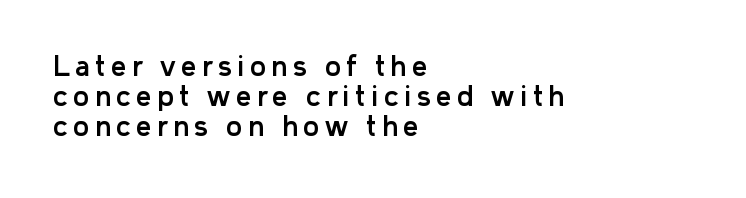
The image shows 27 px text type, upright; set left-aligned, tight line spacing (1.12x), unusually wide letter spacing (+0.2 em), not underlined.
